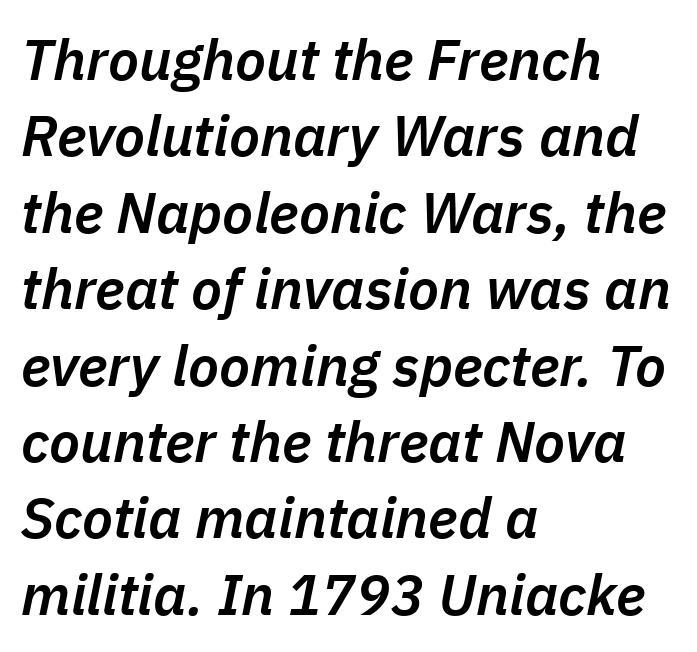
These lines carry some extra weight — a demibold, not a full bold. Here the designer chose a conventional face with non-uniform glyph widths. A classic flush-left, rag-right setting is used for this passage. The tracking reads as untouched default to a designer's eye.
